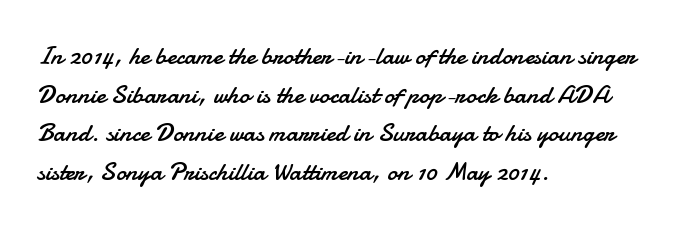
Q: Is the text bold? A: No.
Q: Is the text italic (slanted)? A: Yes.
Q: Is the text underlined? A: No.
Q: How is the paragraph aligned? A: Left-aligned.
Q: Is the spacing between letters normal or unusually wide? A: Normal.
Q: Is the spacing between lines tight, normal or loose? A: Normal.
